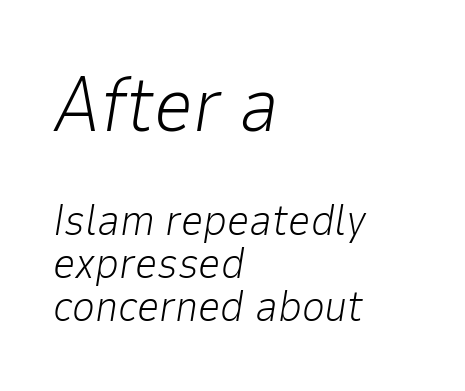
Type size steps down from the first block to the second. Cramped leading. Nothing unusual about the tracking: characters are spaced as the font intends. Letters have the restrained weight of plain body copy at most. This sample has the flowing, uneven cadence of proportional lettering.
